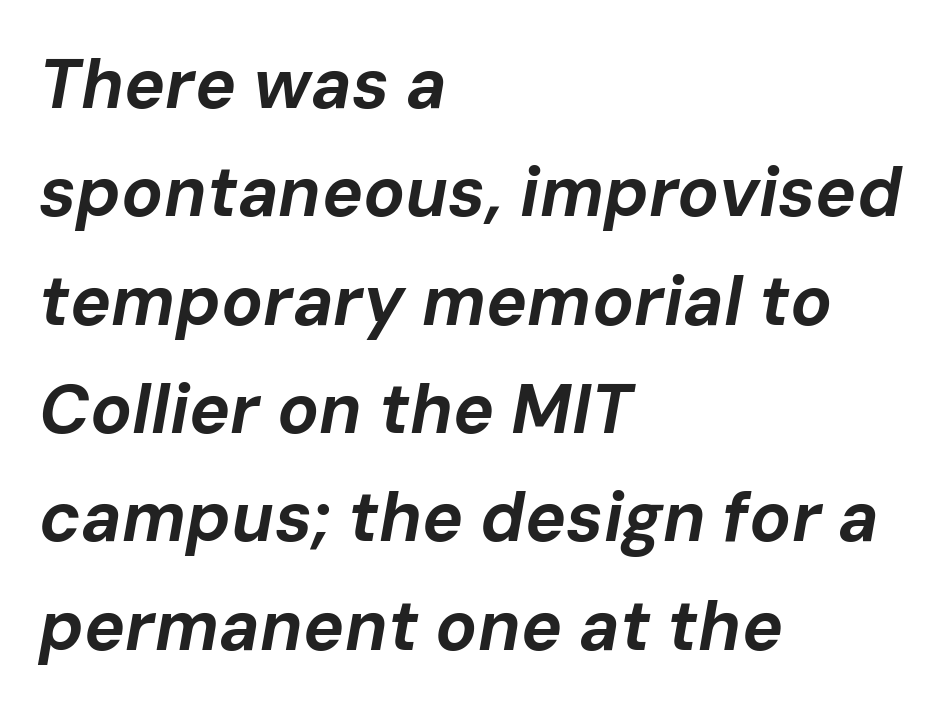
The image shows 69 px bold type, italic (leaning right); set left-aligned, normal line spacing (1.57x), normal letter spacing, not underlined; low stroke contrast and a medium x-height.
